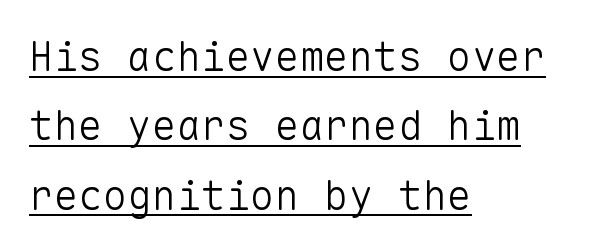
Q: Is the text bold? A: No.
Q: Is the text italic (slanted)? A: No, it is upright.
Q: Is the typeface a serif or a sans-serif typeface? A: Sans-serif.
Q: Is the text underlined? A: Yes.
Q: How is the paragraph aligned? A: Left-aligned.
Q: Is the spacing between letters normal or unusually wide? A: Normal.
Q: Is the spacing between lines tight, normal or loose? A: Normal.
Q: Width (condensed, normal, or wide)? A: Normal.
Q: Stroke contrast? A: Low.
Q: x-height? A: Medium.
Q: Monospaced? A: Yes.
